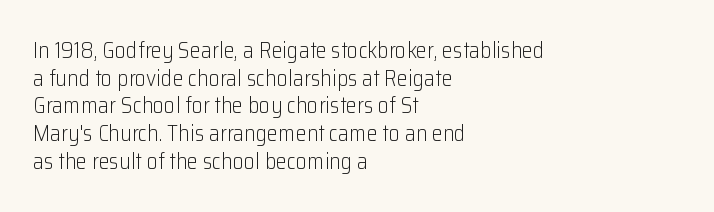
Q: Is the text bold? A: No.
Q: Is the text italic (slanted)? A: No, it is upright.
Q: Is the text underlined? A: No.
Q: How is the paragraph aligned? A: Left-aligned.
Q: Is the spacing between letters normal or unusually wide? A: Normal.
Q: Is the spacing between lines tight, normal or loose? A: Normal.
